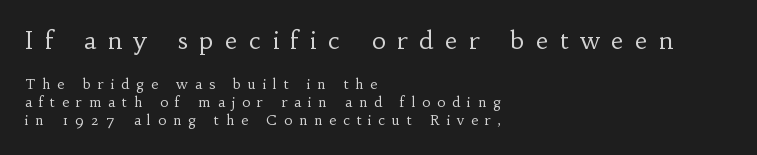
Q: Is the text bold? A: No.
Q: Is the text italic (slanted)? A: No, it is upright.
Q: Is the text underlined? A: No.
Q: How is the paragraph aligned? A: Left-aligned.
Q: Is the spacing between letters normal or unusually wide? A: Unusually wide.
Q: Is the spacing between lines tight, normal or loose? A: Normal.
Q: Which block of text is set in a larger size, the first (top) or the second (bottom)? A: The first (top) one.
